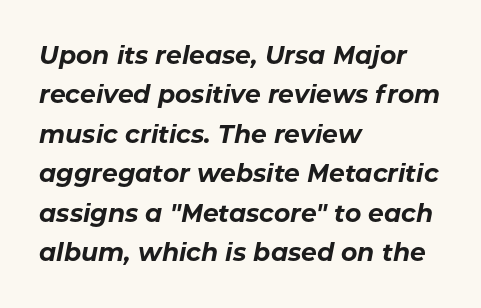
Q: Is the text bold? A: Yes.
Q: Is the text italic (slanted)? A: Yes, it leans right by about 11 degrees.
Q: Is the text underlined? A: No.
Q: How is the paragraph aligned? A: Left-aligned.
Q: Is the spacing between letters normal or unusually wide? A: Normal.
Q: Is the spacing between lines tight, normal or loose? A: Normal.
